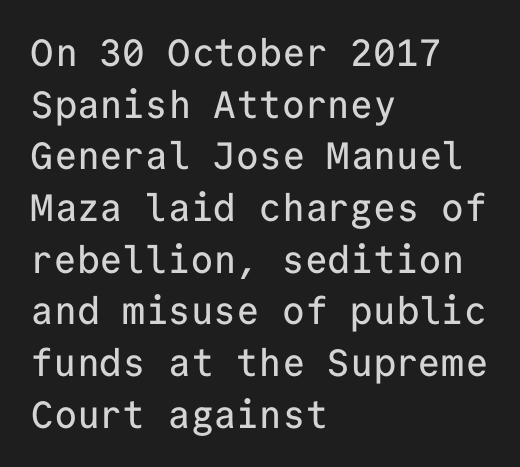
The image shows 38 px sans-serif type, upright, monospaced; set left-aligned, normal line spacing (1.36x), normal letter spacing, not underlined; low stroke contrast and a medium x-height.
